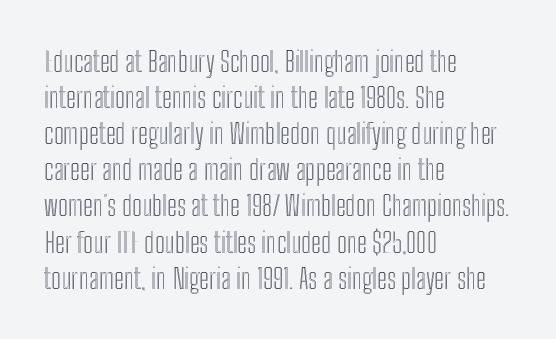
{"italic": "no", "width": "condensed", "x_height": "medium", "monospaced": "no", "underline": "no", "align": "left", "line_spacing": "normal", "line_spacing_ratio": 1.29, "letter_spacing": "normal", "letter_spacing_em": 0.0, "glyph_px": 28}
